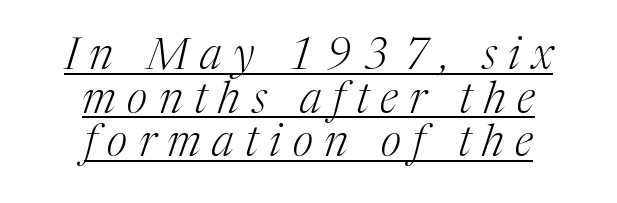
Q: Is the text bold? A: No.
Q: Is the text italic (slanted)? A: Yes, it leans right by about 17 degrees.
Q: Is the typeface a serif or a sans-serif typeface? A: Serif.
Q: Is the text underlined? A: Yes.
Q: How is the paragraph aligned? A: Centered.
Q: Is the spacing between letters normal or unusually wide? A: Unusually wide.
Q: Is the spacing between lines tight, normal or loose? A: Tight.
Q: Width (condensed, normal, or wide)? A: Normal.
Q: Stroke contrast? A: Medium.
Q: x-height? A: Medium.
Q: Monospaced? A: No.
